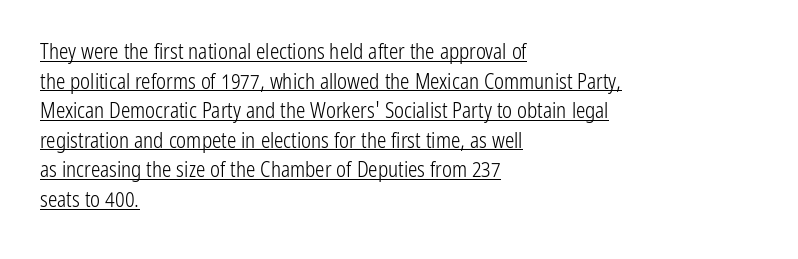
Glyph-to-glyph distance matches everyday printed text. Unbolded letterforms with no extra heft. This is underlined copy, the kind a proofreader might mark for attention. The axis of the letterforms is exactly vertical. Regarding leading, the lines here are spaced in the standard way.
